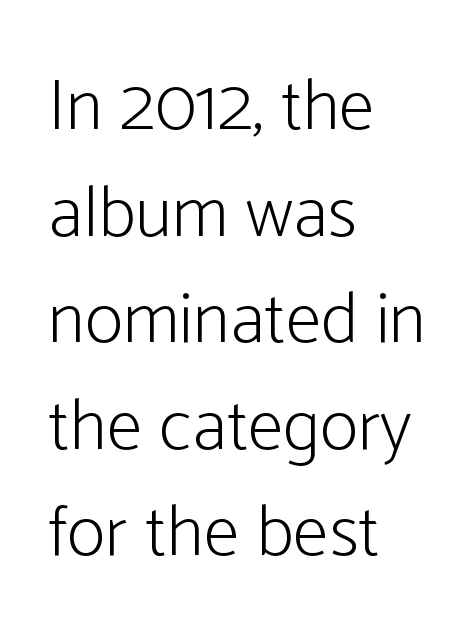
Q: Is the text bold? A: No.
Q: Is the text italic (slanted)? A: No, it is upright.
Q: Is the typeface a serif or a sans-serif typeface? A: Sans-serif.
Q: Is the text underlined? A: No.
Q: How is the paragraph aligned? A: Left-aligned.
Q: Is the spacing between letters normal or unusually wide? A: Normal.
Q: Is the spacing between lines tight, normal or loose? A: Normal.
Q: Width (condensed, normal, or wide)? A: Condensed.
Q: Stroke contrast? A: Low.
Q: x-height? A: Medium.
Q: Monospaced? A: No.
